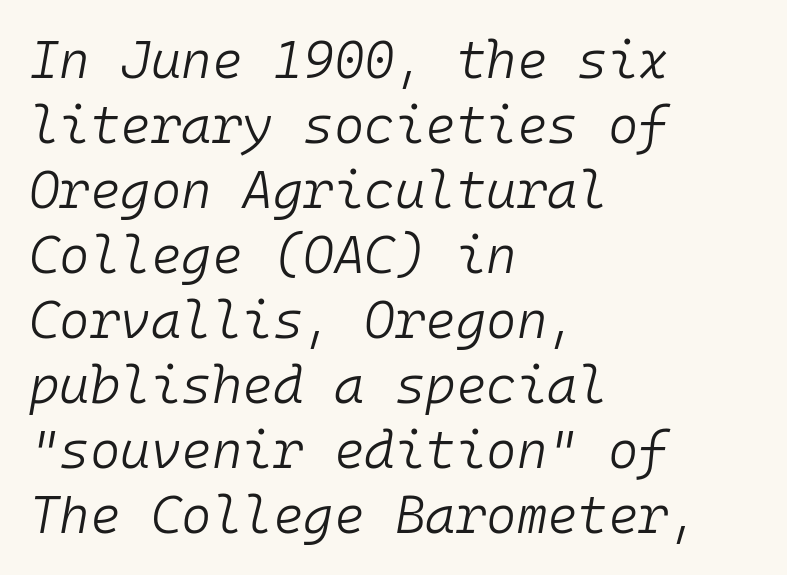
What stands out about the letter spacing? Nothing — it is the standard amount. A classic flush-left, rag-right setting is used for this passage. Rendered with sloped, italic letterforms. Each row of text sits above clean, open space. Is this a fixed-width face? Yes — each glyph sits in an identical cell.
